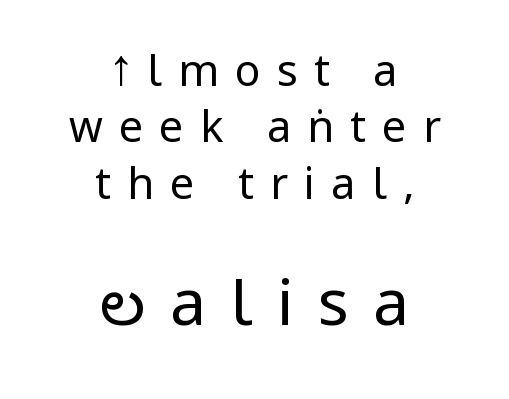
The face looks like a standard text weight, possibly lighter. Does the lettering tilt? It doesn't — this is upright. The lines are quadded center. Spacing between characters has been opened up far beyond the box default.
